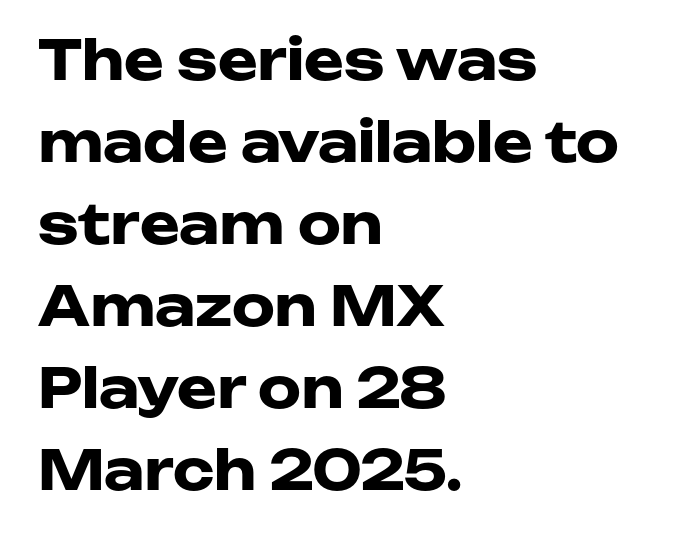
{"serif": "no", "italic": "no", "bold": "yes", "weight": "heavy", "width": "wide", "stroke_contrast": "low", "x_height": "medium", "monospaced": "no", "underline": "no", "align": "left", "line_spacing": "normal", "line_spacing_ratio": 1.52, "letter_spacing": "normal", "letter_spacing_em": 0.0, "glyph_px": 54}
